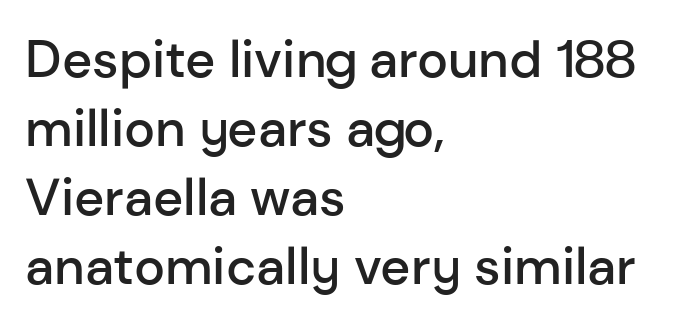
The image shows 52 px semibold sans-serif type, upright; set left-aligned, normal line spacing (1.33x), normal letter spacing, not underlined; low stroke contrast and a medium x-height.
